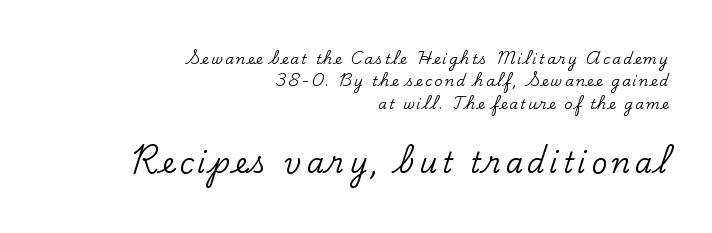
The image shows 28 px serif type; set right-aligned, normal line spacing (1.59x), not underlined; the second (bottom) block is 2.0x larger; low stroke contrast and a small x-height.
